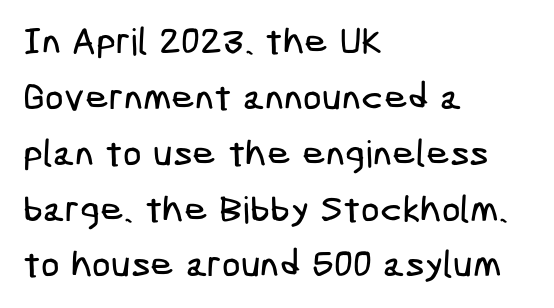
The image shows 37 px condensed sans-serif type; set left-aligned, normal line spacing (1.51x), normal letter spacing, not underlined; low stroke contrast and a medium x-height.
